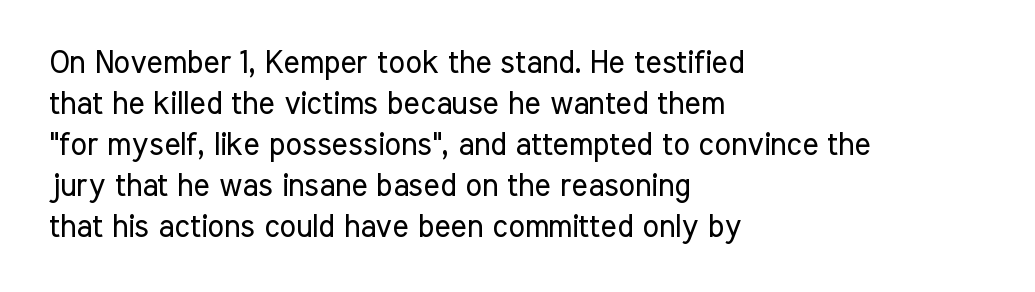
The image shows 31 px regular-weight, condensed sans-serif type, upright; set left-aligned, normal line spacing (1.32x), normal letter spacing, not underlined; low stroke contrast and a medium x-height.
